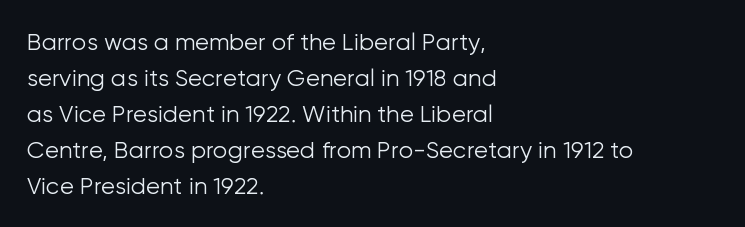
The image shows 23 px text type, upright; set left-aligned, normal line spacing (1.56x), normal letter spacing, not underlined.
